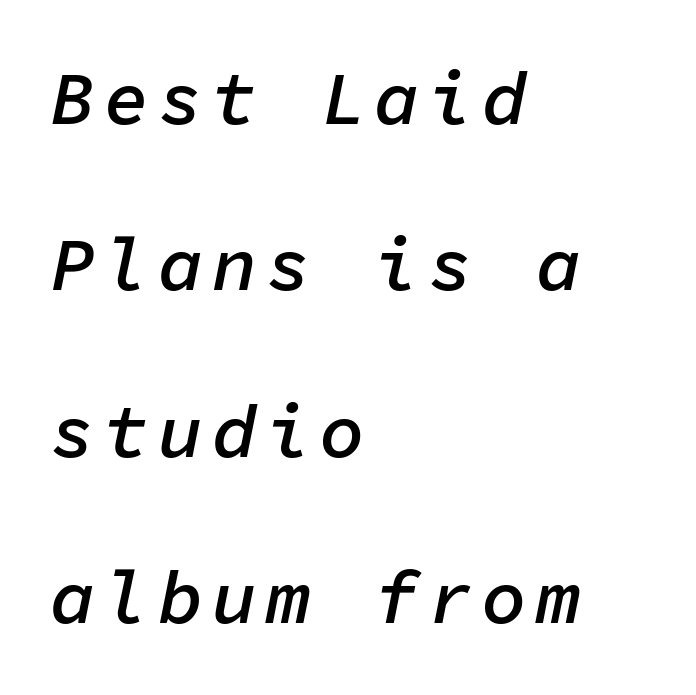
Q: Is the text bold? A: Semi-bold.
Q: Is the text italic (slanted)? A: Yes, it leans right by about 11 degrees.
Q: Is the text underlined? A: No.
Q: How is the paragraph aligned? A: Left-aligned.
Q: Is the spacing between lines tight, normal or loose? A: Loose.
Q: Width (condensed, normal, or wide)? A: Normal.
Q: Stroke contrast? A: Low.
Q: x-height? A: Medium.
Q: Monospaced? A: Yes.
